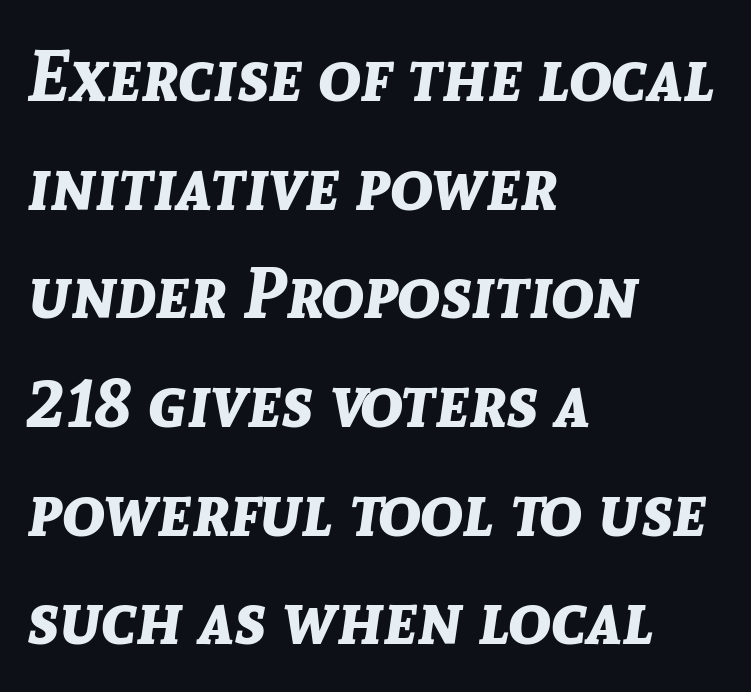
{"italic": "yes", "lean": "right", "slant_degrees": 8, "bold": "yes", "weight": "bold", "width": "normal", "stroke_contrast": "low", "x_height": "medium", "monospaced": "no", "underline": "no", "align": "left", "line_spacing": "normal", "line_spacing_ratio": 1.53, "letter_spacing": "normal", "letter_spacing_em": 0.0, "glyph_px": 71}
